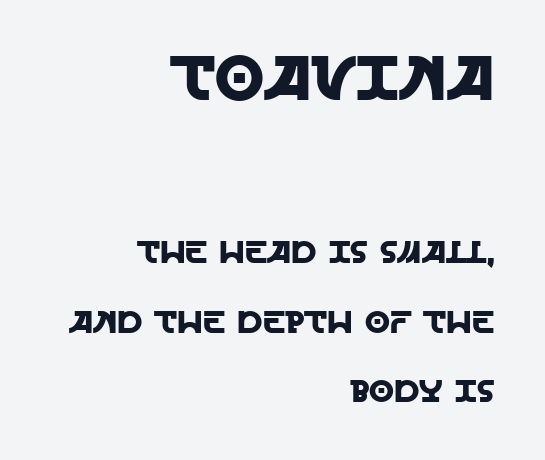
The image shows 63 px sans-serif type, upright; set right-aligned, loose line spacing (2.17x), normal letter spacing, not underlined; the first (top) block is 1.97x larger; a large x-height.
